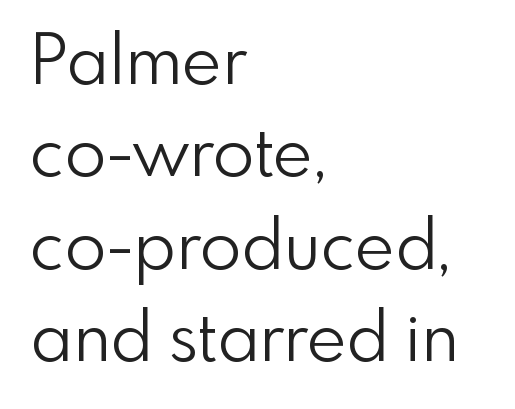
The image shows 68 px light sans-serif type, upright; set left-aligned, normal line spacing (1.36x), normal letter spacing, not underlined; low stroke contrast and a small x-height.
